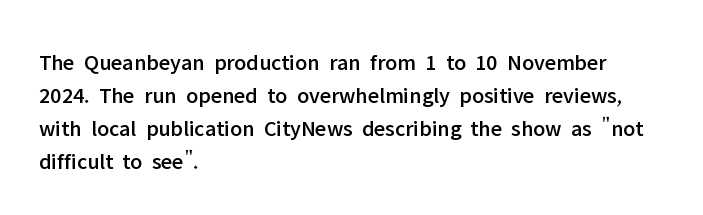
The image shows 23 px text type, upright; set left-aligned, normal line spacing (1.44x), normal letter spacing, not underlined.
